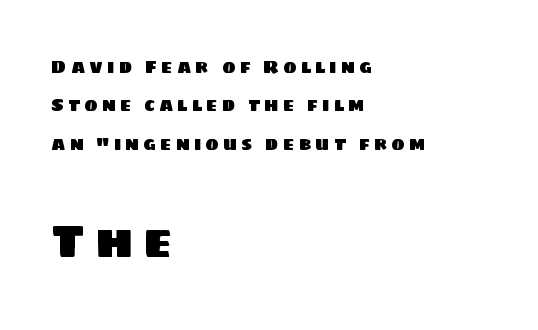
The image shows 46 px sans-serif type; set left-aligned, loose line spacing (2.13x), unusually wide letter spacing (+0.23 em), not underlined; the second (bottom) block is 2.56x larger; low stroke contrast and a large x-height.
